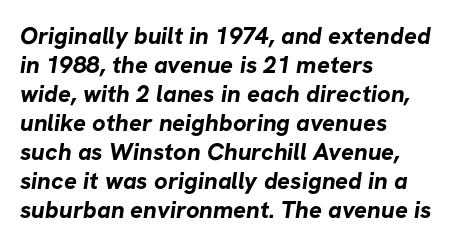
A student would call this left alignment; a typographer would say flush left, rag right. A typesetter would call this zero additional tracking. The zone under the glyphs is completely vacant. Pretty heavy lettering here — definitely bold.
